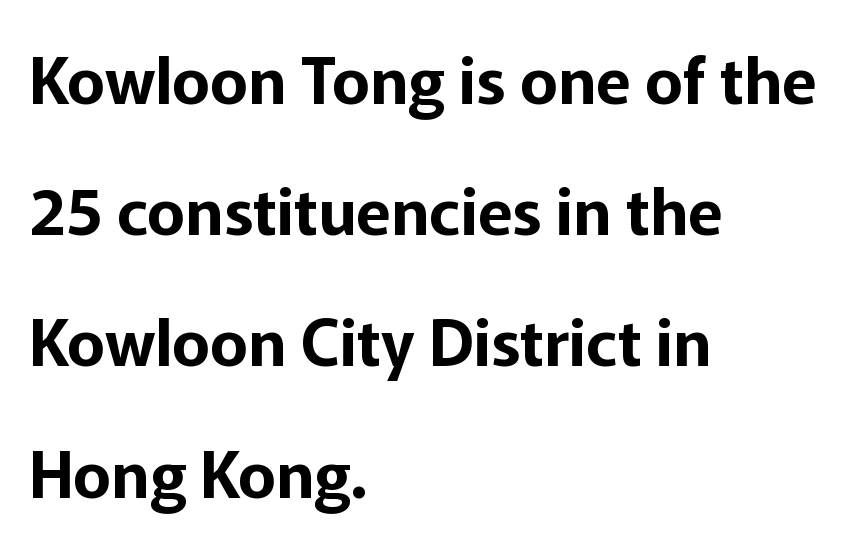
The image shows 64 px sans-serif type, upright; set left-aligned, loose line spacing (2.05x), normal letter spacing, not underlined; low stroke contrast and a medium x-height.
